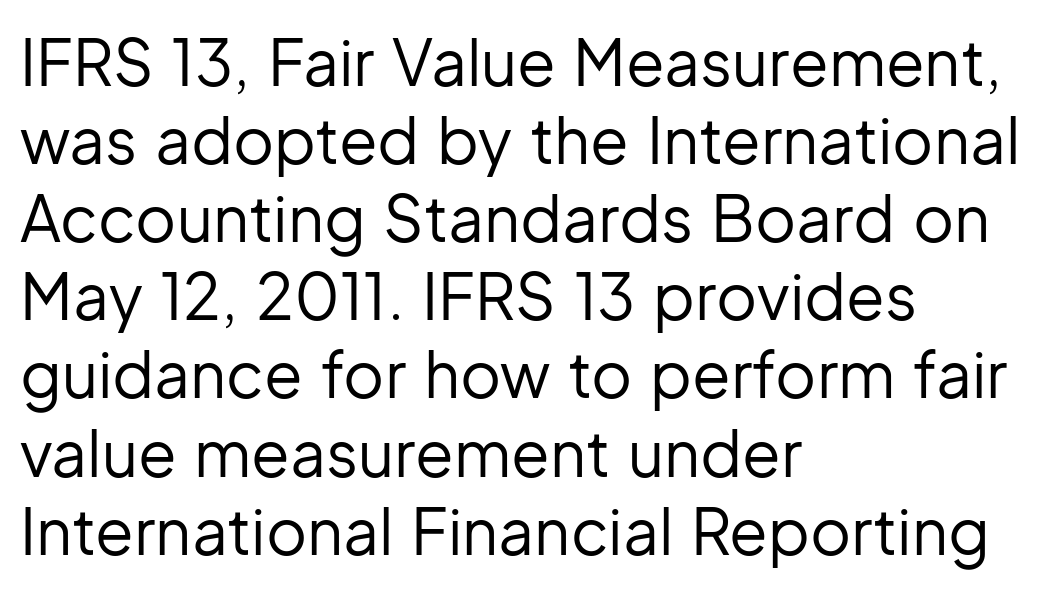
One-word summary of the alignment: left. You could call the tracking neutral — neither tight nor loose. Italic? Not at all — the glyphs are vertical. Spacing verdict: proportional, widths tailored to each character. Typographically, this falls in the sans-serif category.
